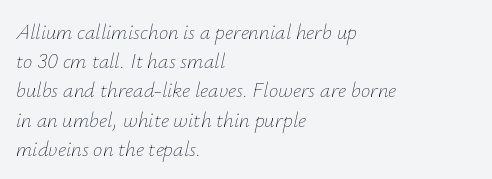
The image shows 21 px text type, italic (leaning right); set left-aligned, normal line spacing (1.39x), normal letter spacing, not underlined.
